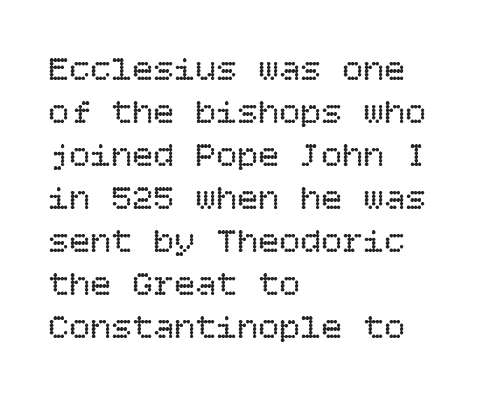
Q: Is the text bold? A: No.
Q: Is the text italic (slanted)? A: No, it is upright.
Q: Is the text underlined? A: No.
Q: How is the paragraph aligned? A: Left-aligned.
Q: Is the spacing between letters normal or unusually wide? A: Normal.
Q: Width (condensed, normal, or wide)? A: Normal.
Q: Stroke contrast? A: Low.
Q: x-height? A: Large.
